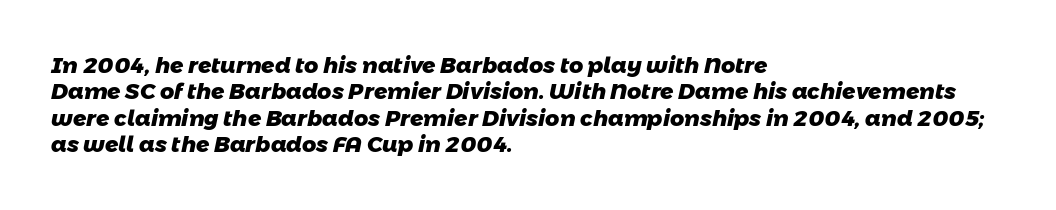
The lines in this sample share a left origin and differ only in where they stop. Underline: absent. The passage shown has conventional tracking throughout. How heavy is the stroke? Heavy — this is a bold.
